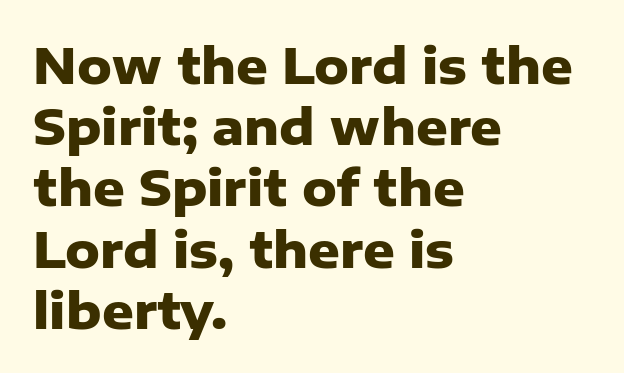
Q: Is the text bold? A: Yes.
Q: Is the text italic (slanted)? A: No, it is upright.
Q: Is the typeface a serif or a sans-serif typeface? A: Sans-serif.
Q: Is the text underlined? A: No.
Q: How is the paragraph aligned? A: Left-aligned.
Q: Is the spacing between letters normal or unusually wide? A: Normal.
Q: Is the spacing between lines tight, normal or loose? A: Normal.
Q: Width (condensed, normal, or wide)? A: Normal.
Q: Stroke contrast? A: Low.
Q: x-height? A: Medium.
Q: Monospaced? A: No.
